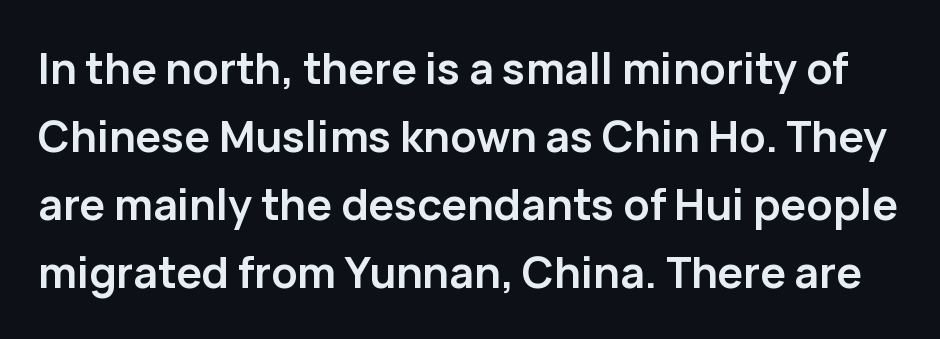
Q: Is the text bold? A: Yes.
Q: Is the text italic (slanted)? A: No, it is upright.
Q: Is the typeface a serif or a sans-serif typeface? A: Sans-serif.
Q: Is the text underlined? A: No.
Q: Is the spacing between letters normal or unusually wide? A: Normal.
Q: Is the spacing between lines tight, normal or loose? A: Normal.
Q: Width (condensed, normal, or wide)? A: Normal.
Q: Stroke contrast? A: Low.
Q: x-height? A: Medium.
Q: Monospaced? A: No.
